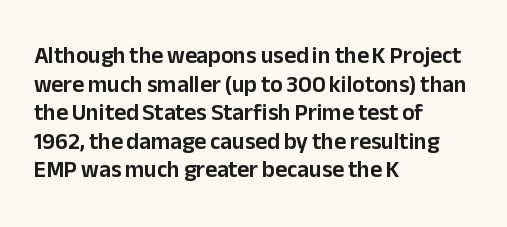
The image shows 23 px text type, upright; set left-aligned, line spacing 1.24x, normal letter spacing, not underlined.
